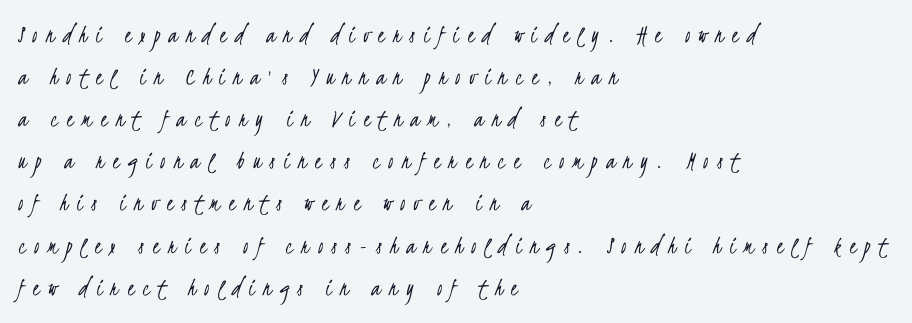
{"bold": "no", "underline": "no", "align": "left", "line_spacing": "normal", "line_spacing_ratio": 1.62, "letter_spacing": "wide", "letter_spacing_em": 0.33, "glyph_px": 26}
